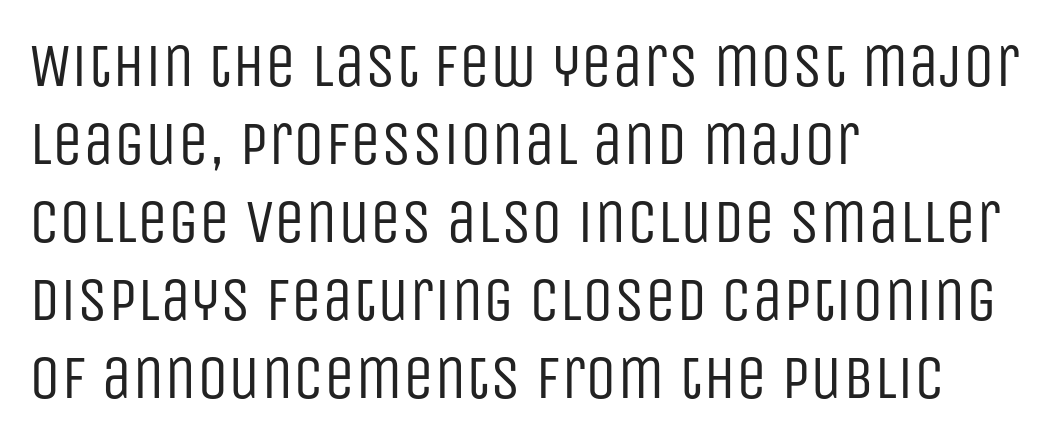
The image shows 62 px regular-weight, condensed sans-serif type, upright; set left-aligned, normal line spacing (1.26x), normal letter spacing, not underlined; low stroke contrast and a large x-height.
